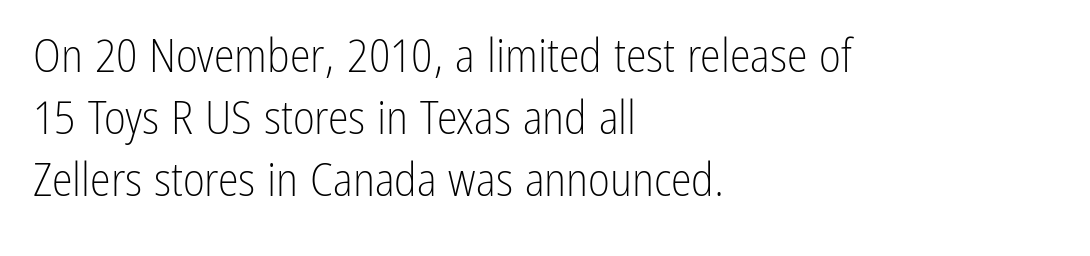
{"serif": "no", "italic": "no", "bold": "no", "weight": "light", "width": "condensed", "stroke_contrast": "low", "x_height": "medium", "monospaced": "no", "underline": "no", "align": "left", "line_spacing": "normal", "line_spacing_ratio": 1.32, "letter_spacing": "normal", "letter_spacing_em": 0.0, "glyph_px": 47}
